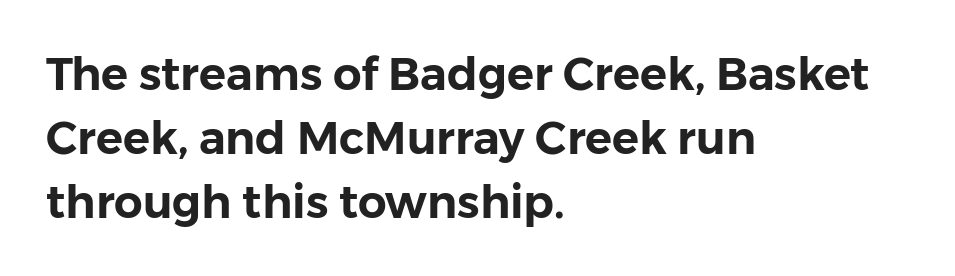
Q: Is the text italic (slanted)? A: No, it is upright.
Q: Is the typeface a serif or a sans-serif typeface? A: Sans-serif.
Q: Is the text underlined? A: No.
Q: How is the paragraph aligned? A: Left-aligned.
Q: Is the spacing between letters normal or unusually wide? A: Normal.
Q: Is the spacing between lines tight, normal or loose? A: Normal.
Q: Width (condensed, normal, or wide)? A: Normal.
Q: Stroke contrast? A: Low.
Q: x-height? A: Medium.
Q: Monospaced? A: No.
